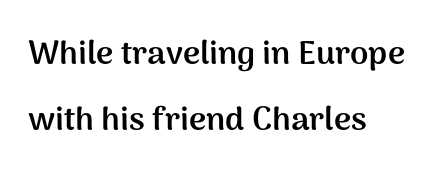
The image shows 33 px semibold sans-serif type, upright; set left-aligned, loose line spacing (2.0x), normal letter spacing, not underlined; medium stroke contrast and a medium x-height.
